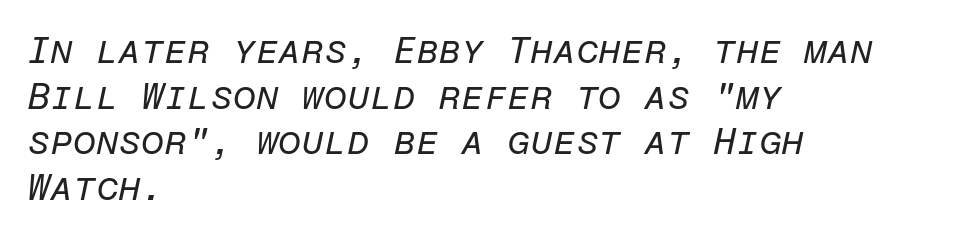
The image shows 37 px regular-weight type, italic (leaning right), monospaced; set left-aligned, line spacing 1.23x, normal letter spacing, not underlined; low stroke contrast and a medium x-height.
